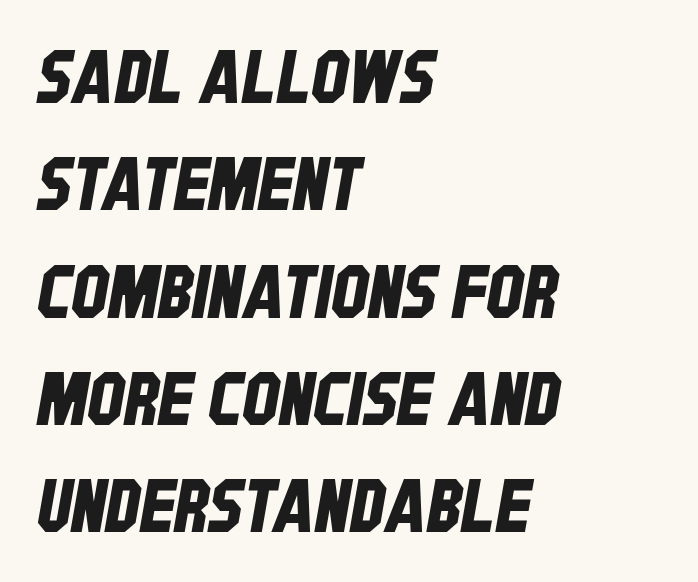
Q: Is the typeface a serif or a sans-serif typeface? A: Sans-serif.
Q: Is the text underlined? A: No.
Q: How is the paragraph aligned? A: Left-aligned.
Q: Is the spacing between letters normal or unusually wide? A: Normal.
Q: Is the spacing between lines tight, normal or loose? A: Normal.
Q: Width (condensed, normal, or wide)? A: Condensed.
Q: Stroke contrast? A: Low.
Q: x-height? A: Large.
Q: Monospaced? A: No.
